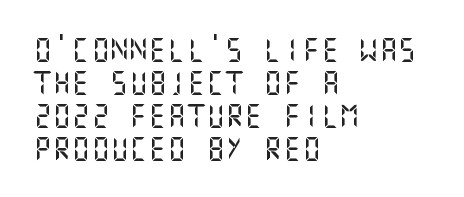
The image shows 24 px text type, upright; set left-aligned, normal line spacing (1.37x), normal letter spacing, not underlined.
